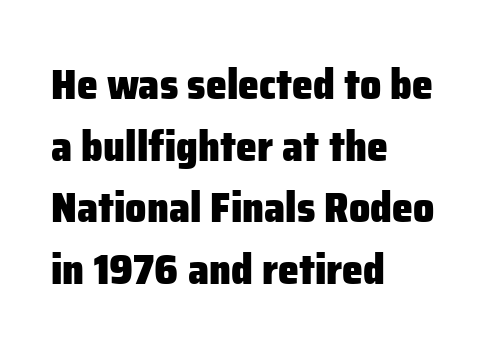
{"serif": "no", "italic": "no", "bold": "yes", "weight": "heavy", "width": "normal", "stroke_contrast": "low", "x_height": "medium", "monospaced": "no", "underline": "no", "align": "left", "line_spacing": "normal", "line_spacing_ratio": 1.47, "letter_spacing": "normal", "letter_spacing_em": 0.0, "glyph_px": 42}
